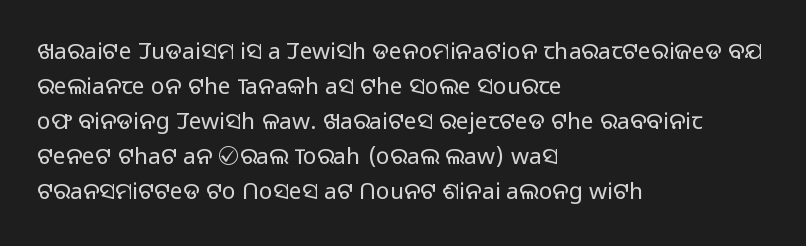
{"italic": "no", "bold": "no", "underline": "no", "align": "left", "line_spacing": "normal", "line_spacing_ratio": 1.52, "letter_spacing": "normal", "letter_spacing_em": 0.0, "glyph_px": 23}
